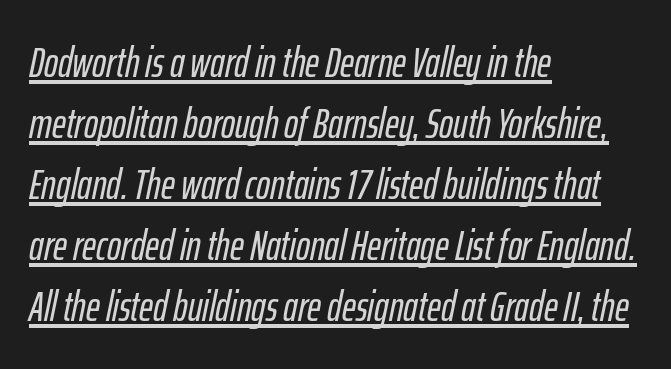
The rendered words wear a rule along their underside. This rendering uses left alignment, leaving the right contour irregular. Do the characters align in a grid? No, the font is proportional. Tall strokes in this sample are angled rather than plumb. A normal amount of white space separates one row of letters from the next. The gaps between neighbouring characters are ordinary and unremarkable.
